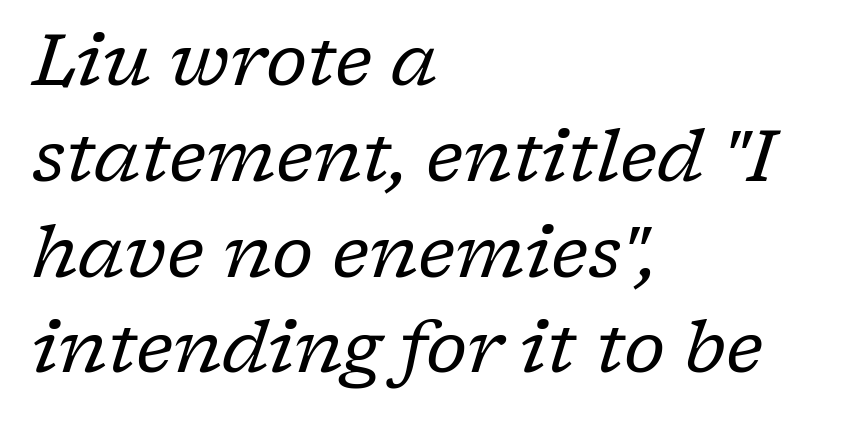
Compared with a centered layout, this one pins lines to the left instead. No extra tracking has been applied to these lines. The characters are drawn with everyday or finer stroke widths. You can tell it's italic because the verticals aren't actually vertical.
